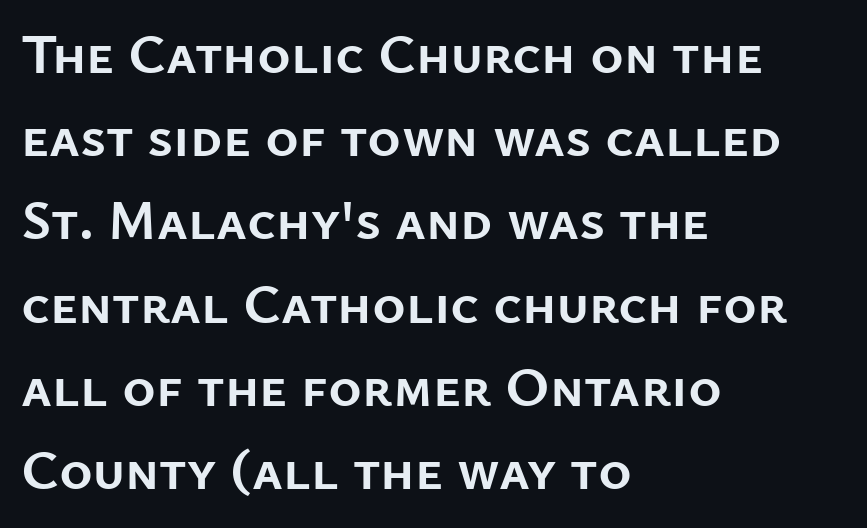
{"serif": "no", "italic": "no", "bold": "yes", "weight": "semibold", "width": "normal", "stroke_contrast": "low", "x_height": "medium", "monospaced": "no", "underline": "no", "align": "left", "line_spacing": "normal", "line_spacing_ratio": 1.46, "letter_spacing": "normal", "letter_spacing_em": 0.0, "glyph_px": 57}
